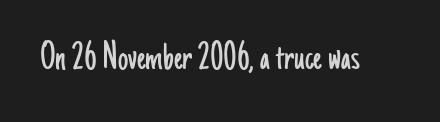
Q: Is the text bold? A: No.
Q: Is the text italic (slanted)? A: No, it is upright.
Q: Is the typeface a serif or a sans-serif typeface? A: Sans-serif.
Q: Is the text underlined? A: No.
Q: Is the spacing between letters normal or unusually wide? A: Normal.
Q: Width (condensed, normal, or wide)? A: Condensed.
Q: Stroke contrast? A: Low.
Q: x-height? A: Small.
Q: Monospaced? A: No.
